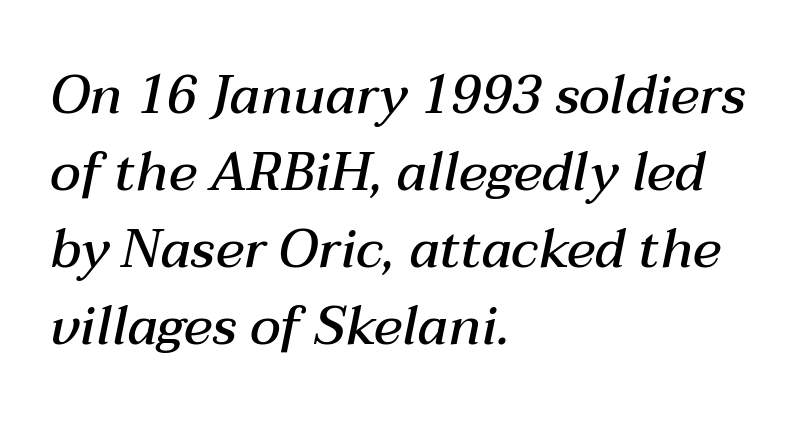
Check under the words: just untouched page. These lines are set flush left with a ragged right edge. The letters are slanted; this is an italic face. Is this a fixed-width face? No — the glyphs have proportional, varying widths. Stems and bowls a touch heavier than normal — semibold.
